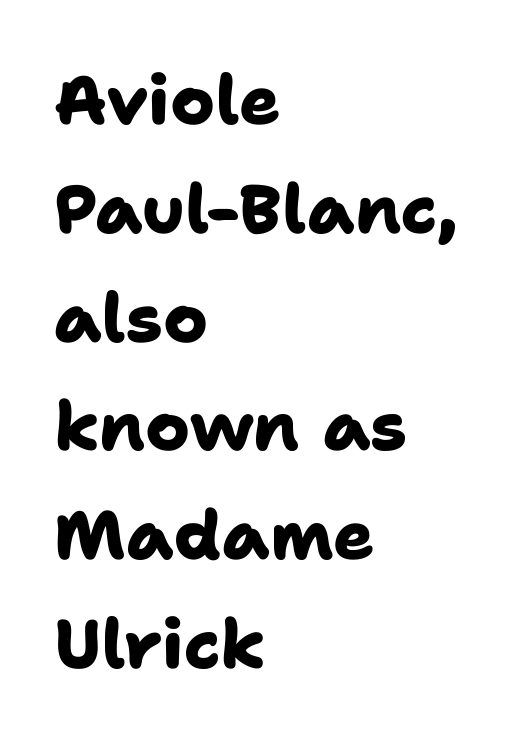
The image shows 68 px heavy sans-serif type; set left-aligned, normal line spacing (1.6x), normal letter spacing, not underlined; low stroke contrast and a medium x-height.
